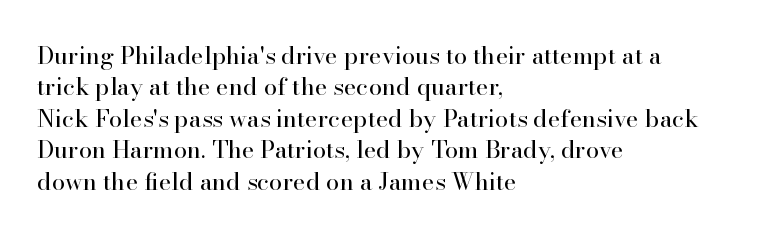
{"italic": "no", "bold": "no", "underline": "no", "align": "left", "line_spacing": "normal", "line_spacing_ratio": 1.31, "letter_spacing": "normal", "letter_spacing_em": 0.0, "glyph_px": 24}
